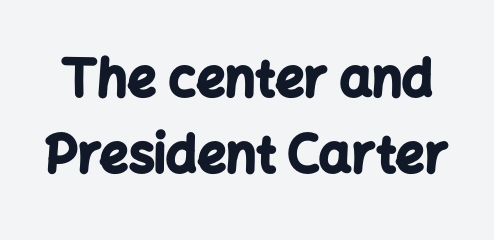
Q: Is the text bold? A: Yes.
Q: Is the text italic (slanted)? A: No, it is upright.
Q: Is the typeface a serif or a sans-serif typeface? A: Sans-serif.
Q: Is the text underlined? A: No.
Q: Is the spacing between letters normal or unusually wide? A: Normal.
Q: Is the spacing between lines tight, normal or loose? A: Normal.
Q: Width (condensed, normal, or wide)? A: Normal.
Q: Stroke contrast? A: Low.
Q: x-height? A: Medium.
Q: Monospaced? A: No.
